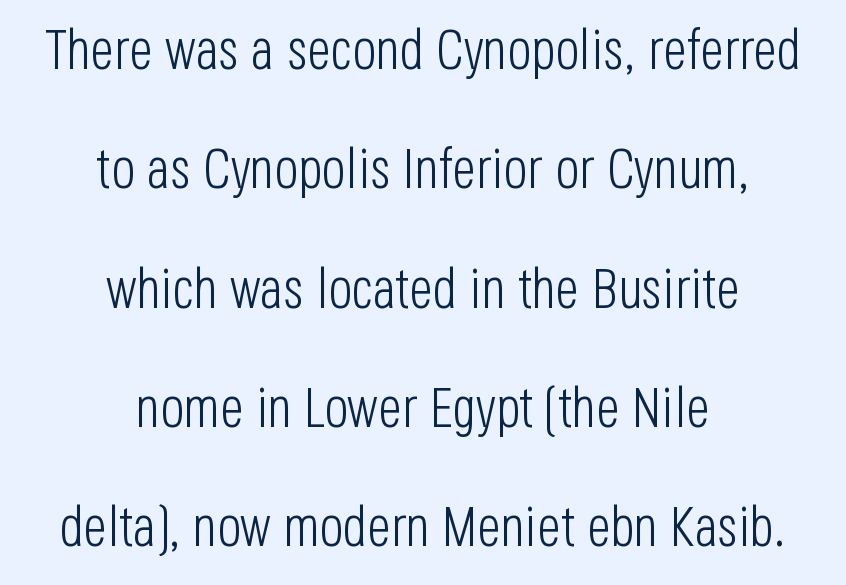
No extra ink here — the face is not bold. Notice how the passage keeps no hard edge, just a central spine. The area under the type is left untouched. The letters sit at their default tracking, neither squeezed nor spread. The type sits square on the baseline with zero lean. This rendering employs a face without finishing strokes, i.e., a sans-serif.
